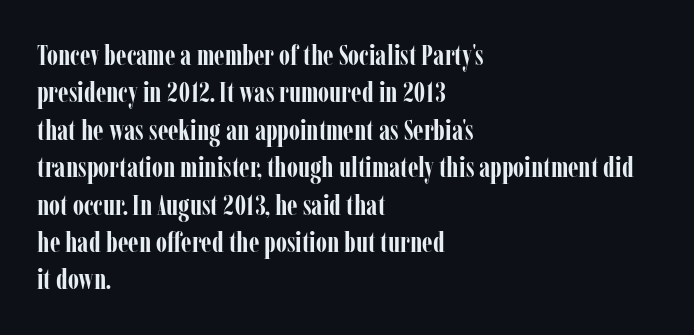
The image shows 29 px semibold, condensed serif type, upright; set left-aligned, normal line spacing (1.29x), normal letter spacing, not underlined; low stroke contrast and a medium x-height.
